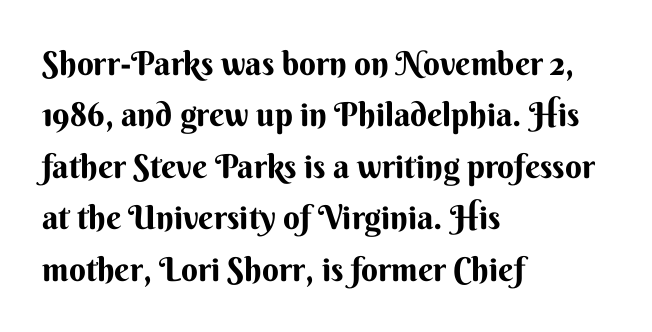
Each new line begins a customary step beneath the previous one. The letters are bold, with thick, heavy strokes. The type is set solid horizontally, with unmodified tracking. Is this a sans? Yes — the strokes have no serifs. Here the designer chose a conventional face with non-uniform glyph widths. The font's upright variant was chosen for this text.
